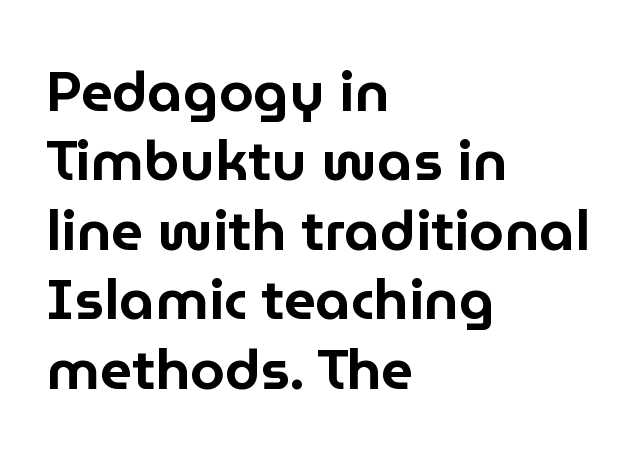
These lines are composed in type without serifs. The font's upright variant was chosen for this text. The ragged edge is on the right, which tells us the setting is flush left. Proportional: the letters do not fall into vertical columns. Caption: standard tracking, unaltered. Underlining? Definitely not there.
